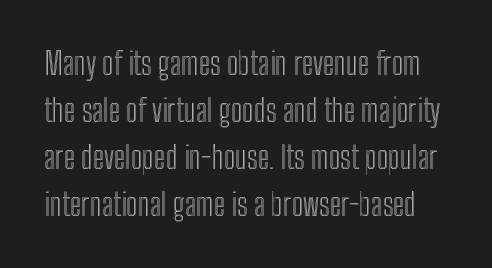
Check under the words: just untouched page. Nobody touched the tracking dial on this one. Character widths vary here, with narrow letters taking less room than wide ones. Quick note: not italic, upright. Line spacing here is normal.
